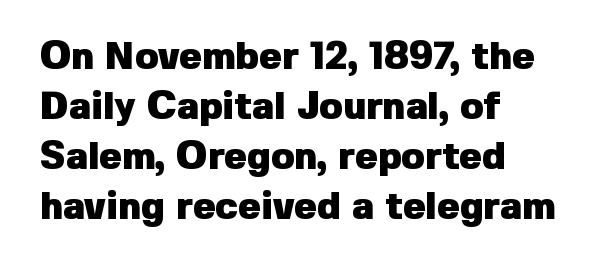
Q: Is the text bold? A: Yes.
Q: Is the text italic (slanted)? A: No, it is upright.
Q: Is the typeface a serif or a sans-serif typeface? A: Sans-serif.
Q: Is the text underlined? A: No.
Q: How is the paragraph aligned? A: Left-aligned.
Q: Is the spacing between letters normal or unusually wide? A: Normal.
Q: Is the spacing between lines tight, normal or loose? A: Normal.
Q: Width (condensed, normal, or wide)? A: Normal.
Q: Stroke contrast? A: Low.
Q: x-height? A: Medium.
Q: Monospaced? A: No.
